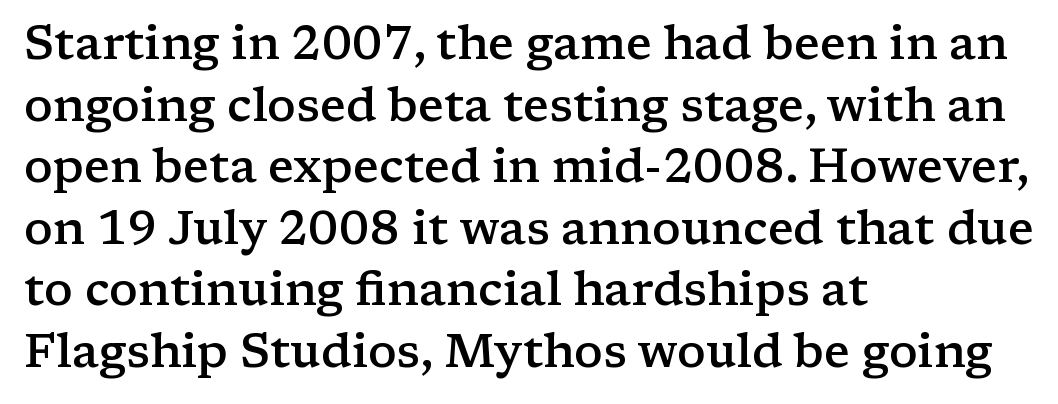
The image shows 47 px semibold, wide serif type, upright; set left-aligned, normal line spacing (1.31x), normal letter spacing, not underlined; low stroke contrast and a medium x-height.
